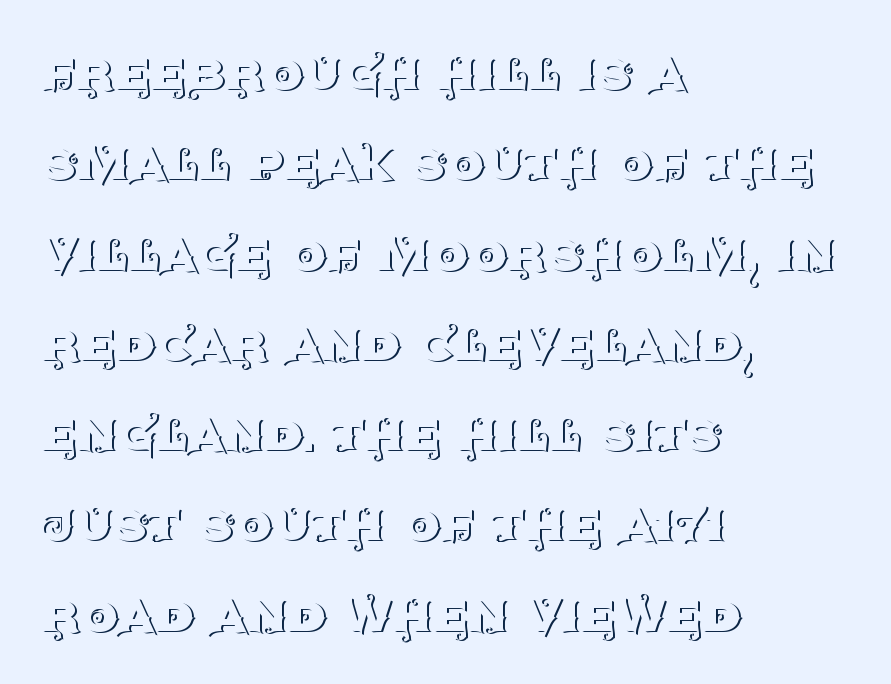
The image shows 61 px thin serif type, upright; set left-aligned, normal line spacing (1.48x), normal letter spacing, not underlined; medium stroke contrast and a large x-height.
